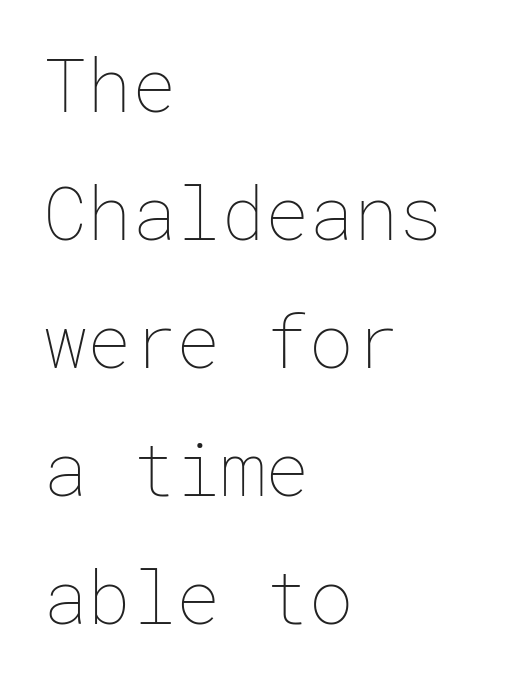
Q: Is the text bold? A: No.
Q: Is the text italic (slanted)? A: No, it is upright.
Q: Is the text underlined? A: No.
Q: How is the paragraph aligned? A: Left-aligned.
Q: Is the spacing between letters normal or unusually wide? A: Normal.
Q: Width (condensed, normal, or wide)? A: Normal.
Q: Stroke contrast? A: Low.
Q: x-height? A: Medium.
